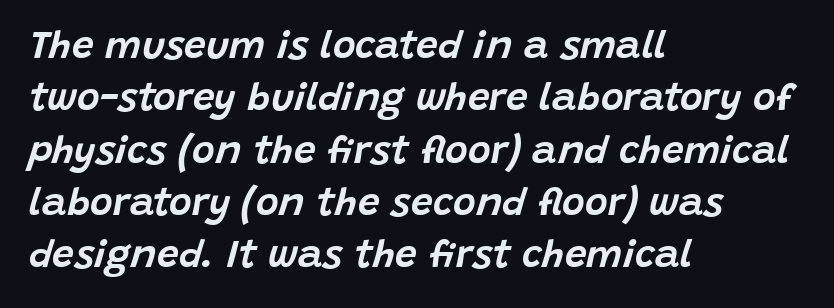
{"italic": "yes", "lean": "right", "slant_degrees": 15, "width": "normal", "stroke_contrast": "low", "x_height": "large", "monospaced": "no", "underline": "no", "align": "left", "line_spacing": "normal", "line_spacing_ratio": 1.34, "letter_spacing": "normal", "letter_spacing_em": 0.0, "glyph_px": 39}
